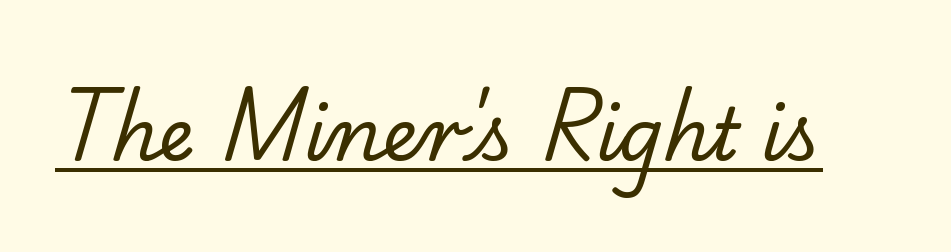
Each word holds together tightly as a unit, with standard inter-letter gaps. The strokes are not fattened; the text isn't bold. Is this a fixed-width face? No — the glyphs have proportional, varying widths.
